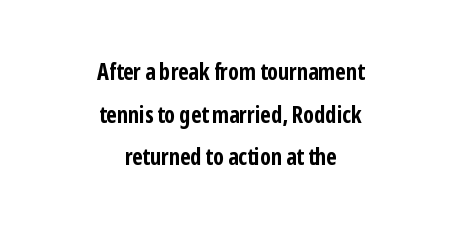
Q: Is the text bold? A: Yes.
Q: Is the text italic (slanted)? A: No, it is upright.
Q: Is the text underlined? A: No.
Q: How is the paragraph aligned? A: Centered.
Q: Is the spacing between letters normal or unusually wide? A: Normal.
